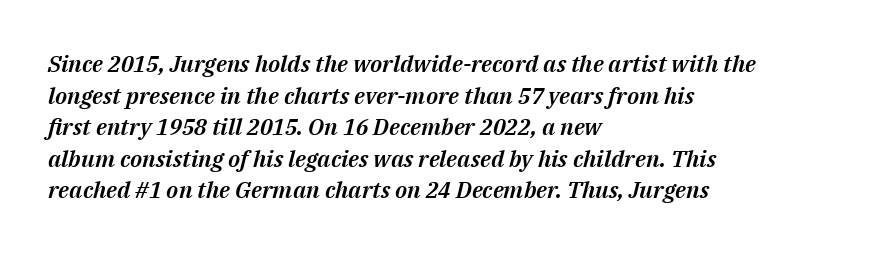
The image shows 23 px text type, italic (leaning right); set left-aligned, normal line spacing (1.37x), normal letter spacing, not underlined.
